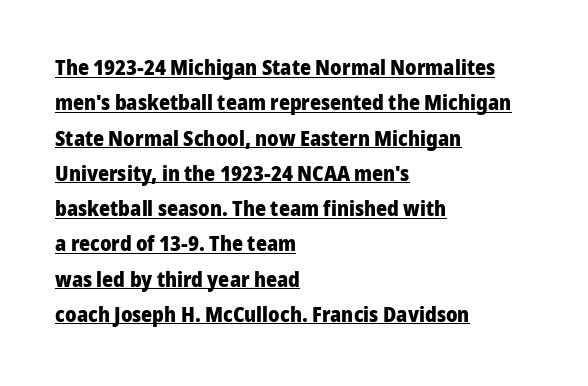
{"italic": "no", "bold": "yes", "underline": "yes", "align": "left", "line_spacing": "normal", "line_spacing_ratio": 1.68, "letter_spacing": "normal", "letter_spacing_em": 0.0, "glyph_px": 21}
